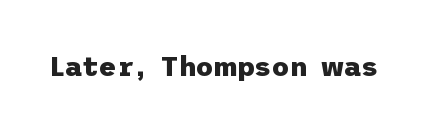
What stands out about the letter spacing? Nothing — it is the standard amount. No italicization has been applied; the sample stays upright. The gap between lines stays unmarked. Thick stems and heavy bowls — unmistakably bold.
